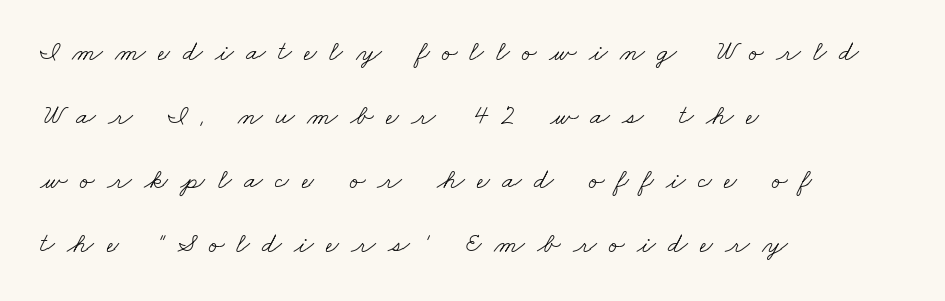
{"serif": "yes", "bold": "no", "weight": "light", "width": "wide", "stroke_contrast": "low", "x_height": "small", "monospaced": "no", "underline": "no", "align": "left", "line_spacing": "loose", "line_spacing_ratio": 2.28, "letter_spacing": "wide", "letter_spacing_em": 0.44, "glyph_px": 28}
